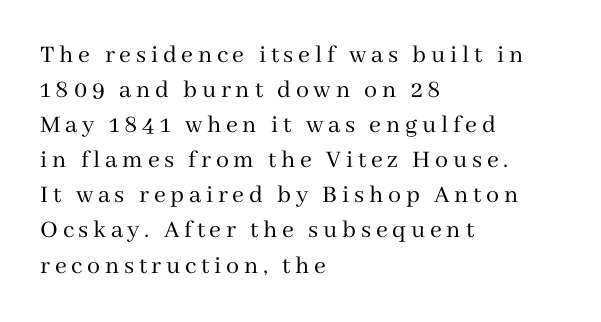
The image shows 26 px text type, upright; set left-aligned, normal line spacing (1.35x), not underlined.
